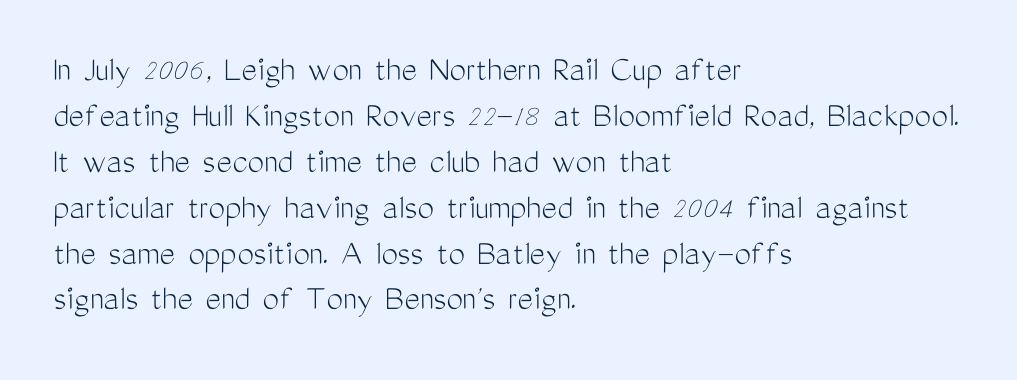
Q: Is the text bold? A: No.
Q: Is the text italic (slanted)? A: No, it is upright.
Q: Is the typeface a serif or a sans-serif typeface? A: Sans-serif.
Q: Is the text underlined? A: No.
Q: How is the paragraph aligned? A: Left-aligned.
Q: Is the spacing between letters normal or unusually wide? A: Normal.
Q: Width (condensed, normal, or wide)? A: Condensed.
Q: Stroke contrast? A: Medium.
Q: x-height? A: Medium.
Q: Monospaced? A: No.
